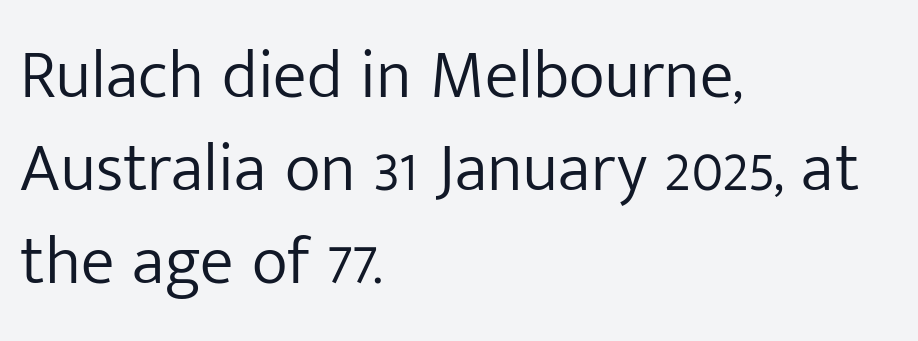
Q: Is the text bold? A: No.
Q: Is the text italic (slanted)? A: No, it is upright.
Q: Is the typeface a serif or a sans-serif typeface? A: Sans-serif.
Q: Is the text underlined? A: No.
Q: How is the paragraph aligned? A: Left-aligned.
Q: Is the spacing between letters normal or unusually wide? A: Normal.
Q: Is the spacing between lines tight, normal or loose? A: Normal.
Q: Width (condensed, normal, or wide)? A: Normal.
Q: Stroke contrast? A: Low.
Q: x-height? A: Medium.
Q: Monospaced? A: No.
